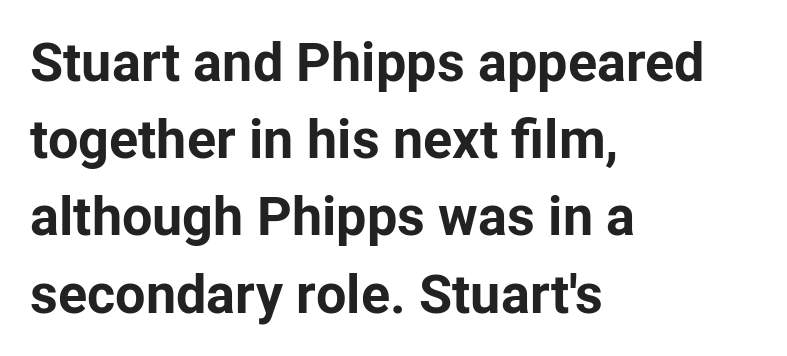
Q: Is the text bold? A: Yes.
Q: Is the text italic (slanted)? A: No, it is upright.
Q: Is the typeface a serif or a sans-serif typeface? A: Sans-serif.
Q: Is the text underlined? A: No.
Q: How is the paragraph aligned? A: Left-aligned.
Q: Is the spacing between letters normal or unusually wide? A: Normal.
Q: Is the spacing between lines tight, normal or loose? A: Normal.
Q: Width (condensed, normal, or wide)? A: Normal.
Q: Stroke contrast? A: Low.
Q: x-height? A: Medium.
Q: Monospaced? A: No.
